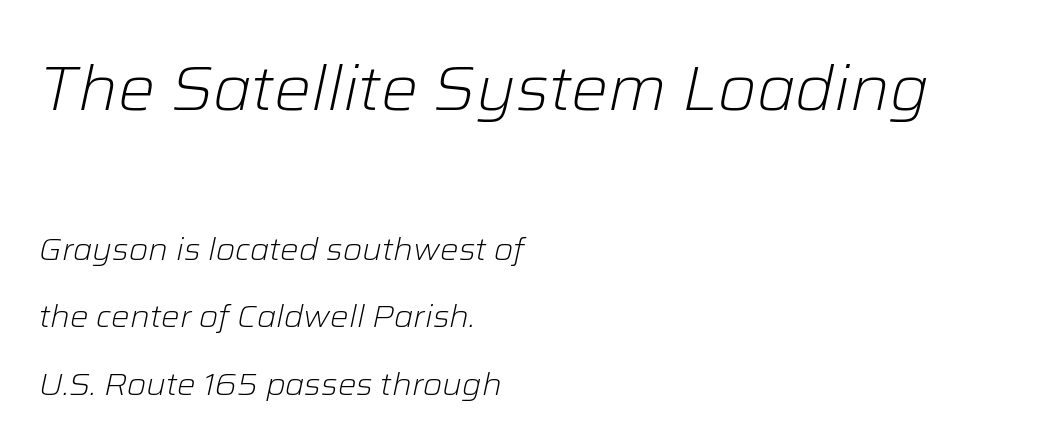
{"italic": "yes", "lean": "right", "slant_degrees": 12, "bold": "no", "weight": "light", "width": "normal", "stroke_contrast": "low", "x_height": "medium", "monospaced": "no", "underline": "no", "align": "left", "line_spacing": "loose", "line_spacing_ratio": 2.18, "letter_spacing": "normal", "letter_spacing_em": 0.0, "larger_block": "first", "size_ratio": 2.0, "glyph_px": 62}
